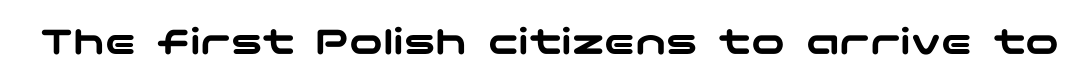
Q: Is the text italic (slanted)? A: No, it is upright.
Q: Is the typeface a serif or a sans-serif typeface? A: Sans-serif.
Q: Is the text underlined? A: No.
Q: Is the spacing between letters normal or unusually wide? A: Normal.
Q: Width (condensed, normal, or wide)? A: Wide.
Q: Stroke contrast? A: Low.
Q: x-height? A: Medium.
